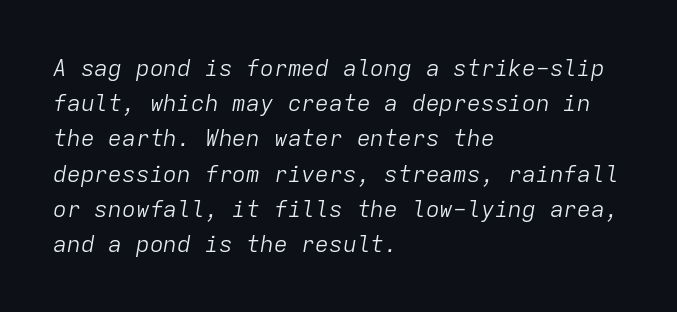
{"italic": "yes", "lean": "right", "slant_degrees": 9, "bold": "no", "underline": "no", "align": "left", "line_spacing": "normal", "line_spacing_ratio": 1.53, "letter_spacing": "normal", "letter_spacing_em": 0.0, "glyph_px": 23}
